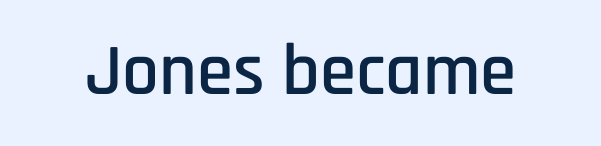
{"serif": "no", "italic": "no", "width": "condensed", "stroke_contrast": "low", "x_height": "large", "monospaced": "no", "underline": "no", "letter_spacing": "normal", "letter_spacing_em": 0.0, "glyph_px": 73}
